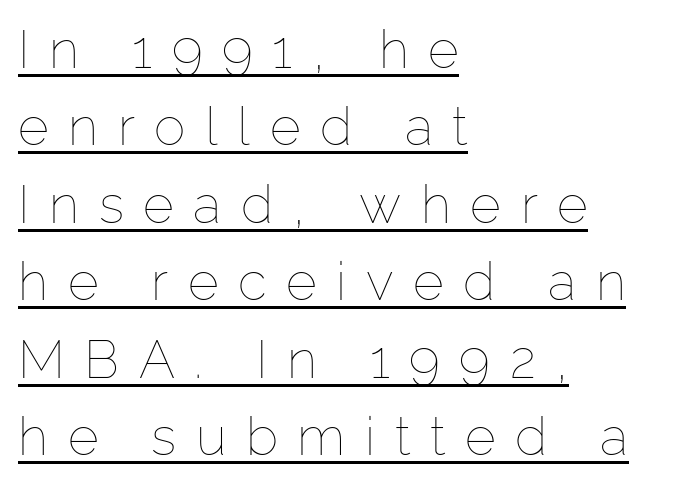
This is underlined copy, the kind a proofreader might mark for attention. Looks like regular typesetting: each glyph gets only the width it needs. No italicization has been applied; the sample stays upright. In CSS terms this would be text-align: left. The strokes carry an ordinary text weight at most.
